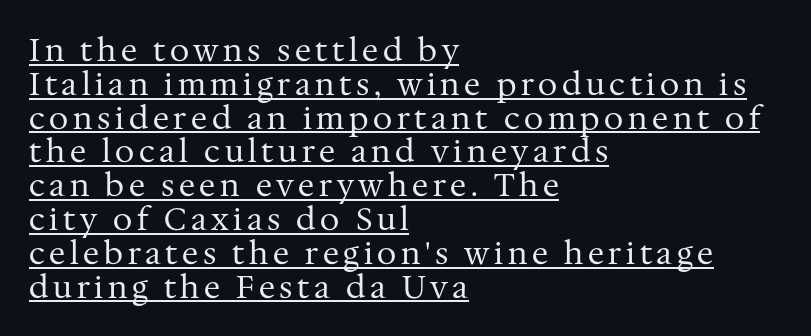
{"serif": "yes", "italic": "no", "bold": "no", "weight": "regular", "width": "normal", "stroke_contrast": "medium", "x_height": "medium", "monospaced": "no", "underline": "yes", "align": "left", "line_spacing": "tight", "line_spacing_ratio": 1.09, "glyph_px": 31}
